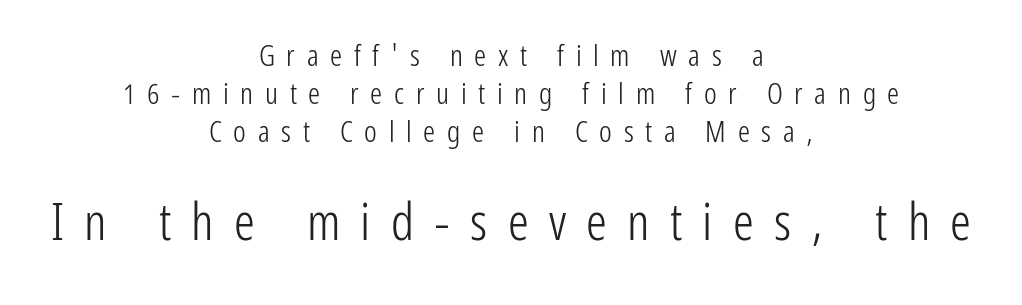
The image shows 52 px light, condensed sans-serif type, upright; set centered, normal line spacing (1.26x), unusually wide letter spacing (+0.39 em), not underlined; the second (bottom) block is 1.73x larger; low stroke contrast and a medium x-height.
